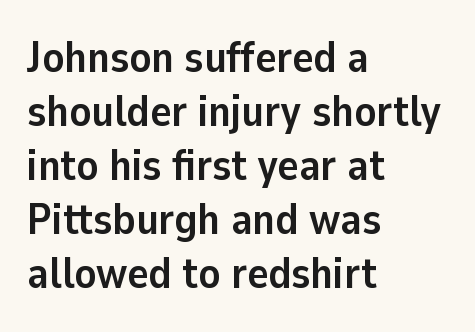
This sample uses an upright cut, with every glyph sitting square on the baseline. Weight: bold. Reading down the block, your eye returns to a fixed left position each line. Clear beneath every line of the passage. There is no visible air inserted between adjacent glyphs. Note the varied advance widths — an 'i' is clearly narrower than an 'm'.
